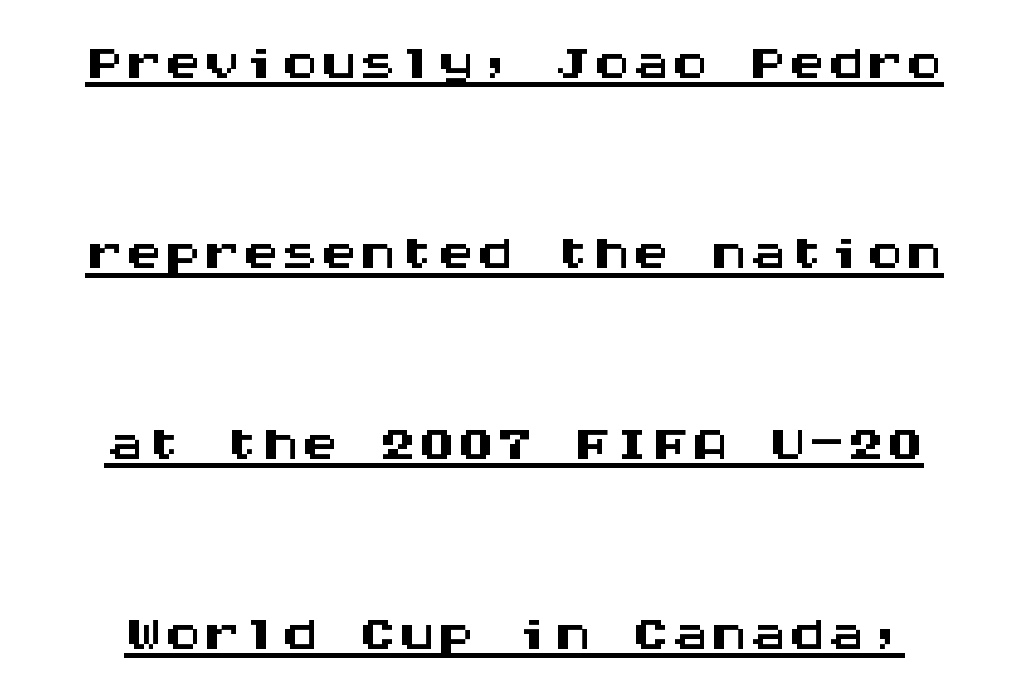
The image shows 78 px wide sans-serif type, upright, monospaced; set loose line spacing (2.44x), normal letter spacing, underlined; medium stroke contrast and a large x-height.
